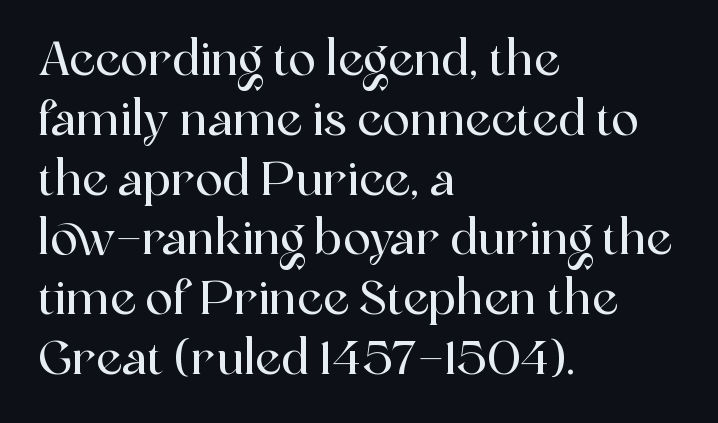
The string is rendered with underlining switched off. Honestly, the row spacing looks completely unremarkable. Designer's note — italics off, roman on. The passage shown is typeset with a serif family. Is the letter spacing exaggerated? No — it looks like the ordinary default. Do the characters align in a grid? No, the font is proportional.
